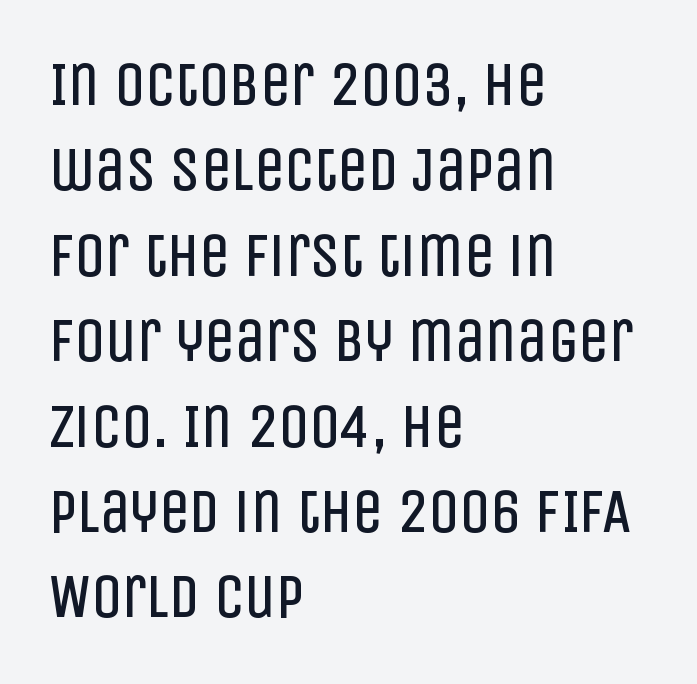
Q: Is the text bold? A: No.
Q: Is the text italic (slanted)? A: No, it is upright.
Q: Is the typeface a serif or a sans-serif typeface? A: Sans-serif.
Q: Is the text underlined? A: No.
Q: How is the paragraph aligned? A: Left-aligned.
Q: Is the spacing between letters normal or unusually wide? A: Normal.
Q: Is the spacing between lines tight, normal or loose? A: Normal.
Q: Width (condensed, normal, or wide)? A: Condensed.
Q: Stroke contrast? A: Low.
Q: x-height? A: Large.
Q: Monospaced? A: No.
